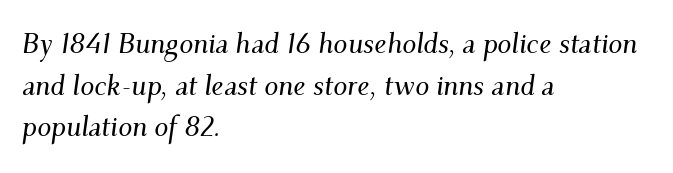
The image shows 28 px serif type, italic (leaning right); set left-aligned, normal line spacing (1.49x), normal letter spacing, not underlined; medium stroke contrast and a small x-height.
